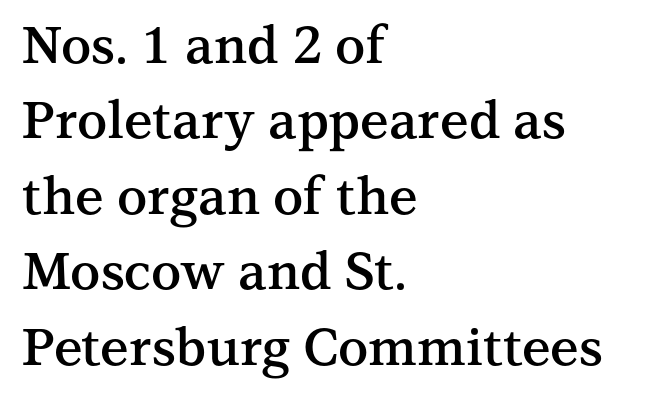
The line texture is even and compact thanks to regular tracking. Note the varied advance widths — an 'i' is clearly narrower than an 'm'. The baseline area is clear. The specimen reads as upright at a glance. Notice how the passage keeps a crisp vertical edge on the left only. The space between consecutive lines is moderate.
